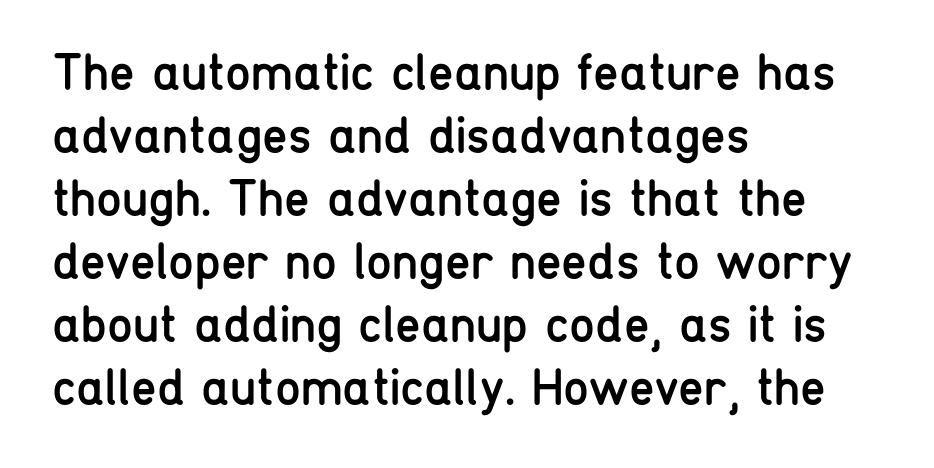
Q: Is the text bold? A: No.
Q: Is the text italic (slanted)? A: No, it is upright.
Q: Is the typeface a serif or a sans-serif typeface? A: Sans-serif.
Q: Is the text underlined? A: No.
Q: How is the paragraph aligned? A: Left-aligned.
Q: Is the spacing between letters normal or unusually wide? A: Normal.
Q: Width (condensed, normal, or wide)? A: Condensed.
Q: Stroke contrast? A: Low.
Q: x-height? A: Medium.
Q: Monospaced? A: No.
